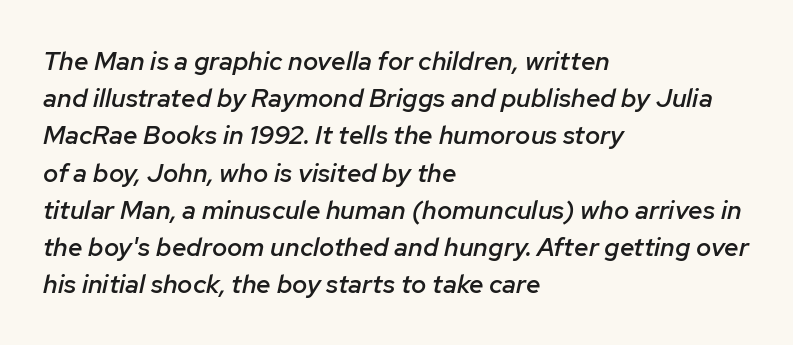
Q: Is the text bold? A: Semi-bold.
Q: Is the text italic (slanted)? A: Yes, it leans right by about 12 degrees.
Q: Is the text underlined? A: No.
Q: How is the paragraph aligned? A: Left-aligned.
Q: Is the spacing between letters normal or unusually wide? A: Normal.
Q: Is the spacing between lines tight, normal or loose? A: Normal.
